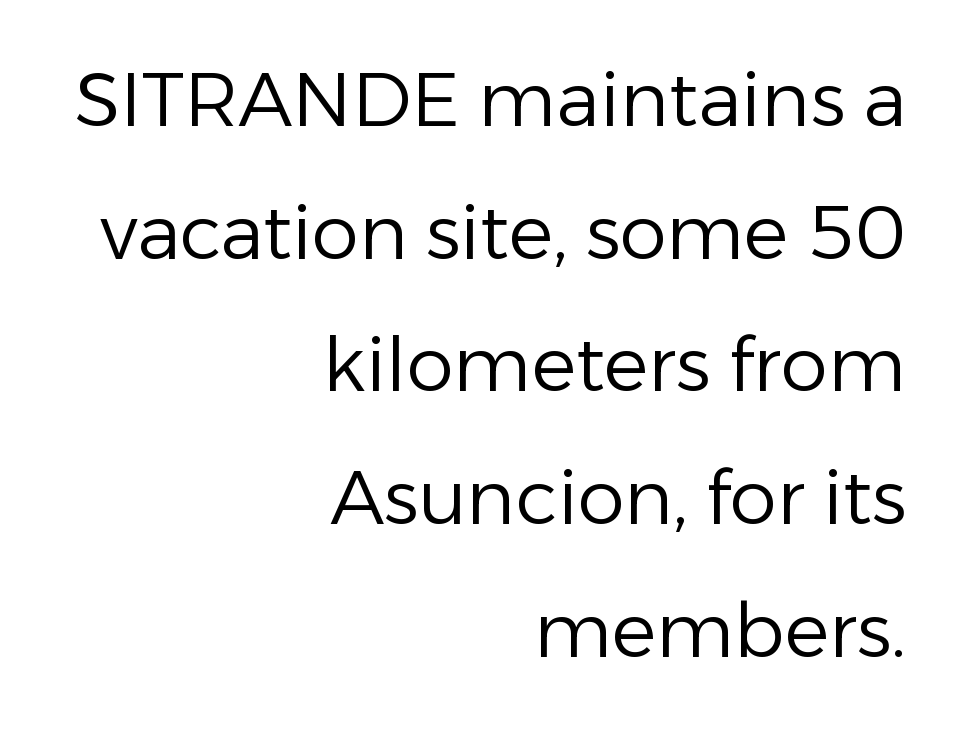
Underline: absent. Note: no serifs on the glyphs. These lines are rendered in a variable-pitch font. Compared with typical body copy, the letter spacing here is the same. Stroke thickness stays within the range of a standard reading face or lighter.
